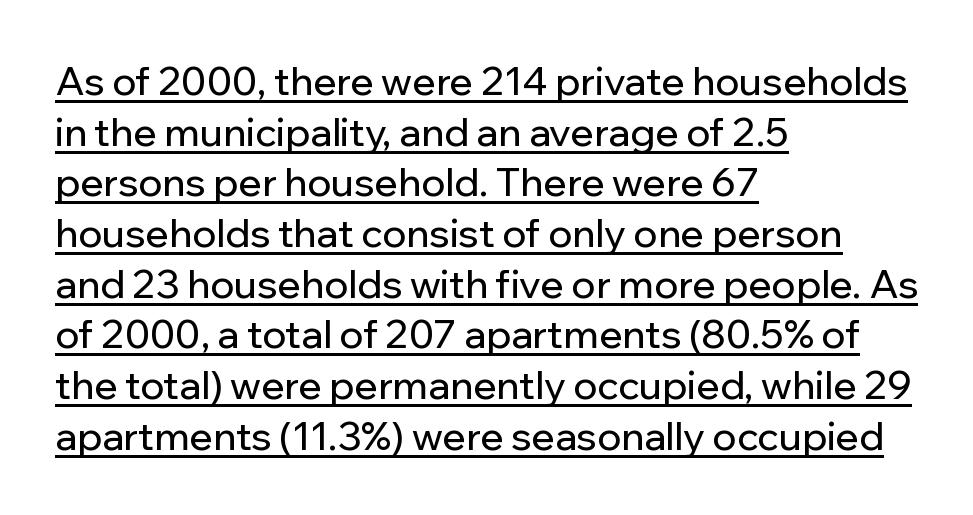
The image shows 39 px sans-serif type, upright; set left-aligned, normal line spacing (1.3x), normal letter spacing, underlined; low stroke contrast and a medium x-height.
